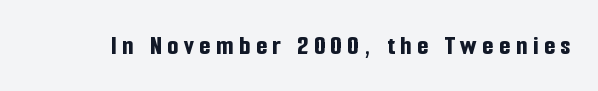
{"serif": "no", "italic": "no", "bold": "yes", "weight": "bold", "width": "condensed", "stroke_contrast": "low", "x_height": "medium", "monospaced": "no", "underline": "no", "letter_spacing": "wide", "letter_spacing_em": 0.21, "glyph_px": 28}
